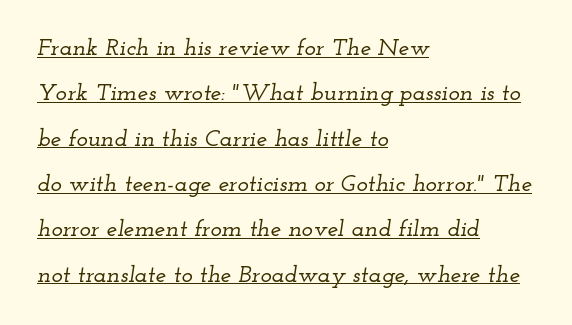
The image shows 24 px text type, italic (leaning right); set left-aligned, line spacing 1.89x, normal letter spacing, underlined.
